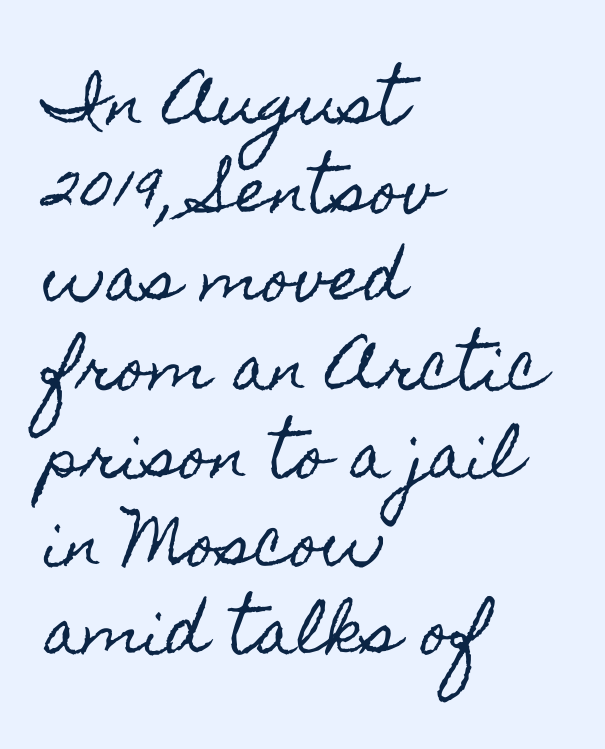
The image shows 60 px condensed type; set left-aligned, normal line spacing (1.47x), normal letter spacing, not underlined; a small x-height.
